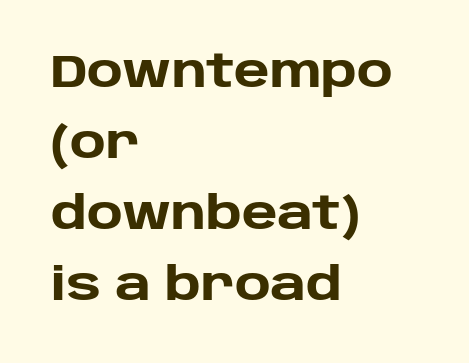
The image shows 45 px heavy sans-serif type, upright; set left-aligned, normal line spacing (1.58x), normal letter spacing, not underlined; low stroke contrast and a large x-height.
